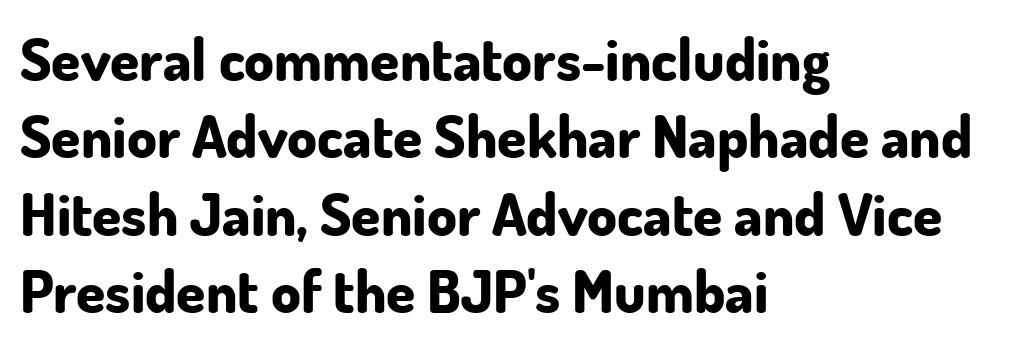
Note the varied advance widths — an 'i' is clearly narrower than an 'm'. Letterform terminals end flat and unadorned throughout the passage. The block of text has a typical density, with ordinary space between rows. One-word summary of the alignment: left.
